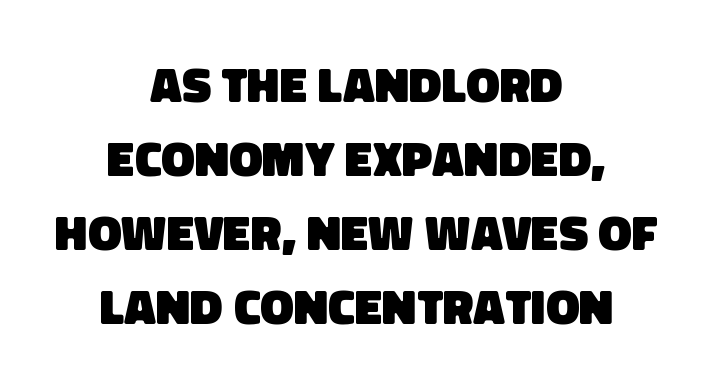
Q: Is the text bold? A: Yes.
Q: Is the typeface a serif or a sans-serif typeface? A: Sans-serif.
Q: Is the text underlined? A: No.
Q: How is the paragraph aligned? A: Centered.
Q: Is the spacing between letters normal or unusually wide? A: Normal.
Q: Is the spacing between lines tight, normal or loose? A: Normal.
Q: Width (condensed, normal, or wide)? A: Normal.
Q: Stroke contrast? A: Low.
Q: x-height? A: Large.
Q: Monospaced? A: No.
